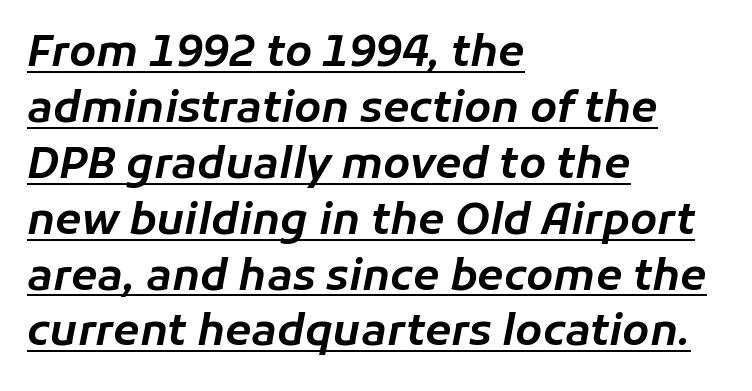
Q: Is the text italic (slanted)? A: Yes, it leans right by about 11 degrees.
Q: Is the text underlined? A: Yes.
Q: How is the paragraph aligned? A: Left-aligned.
Q: Is the spacing between letters normal or unusually wide? A: Normal.
Q: Is the spacing between lines tight, normal or loose? A: Normal.
Q: Width (condensed, normal, or wide)? A: Normal.
Q: Stroke contrast? A: Low.
Q: x-height? A: Medium.
Q: Monospaced? A: No.
